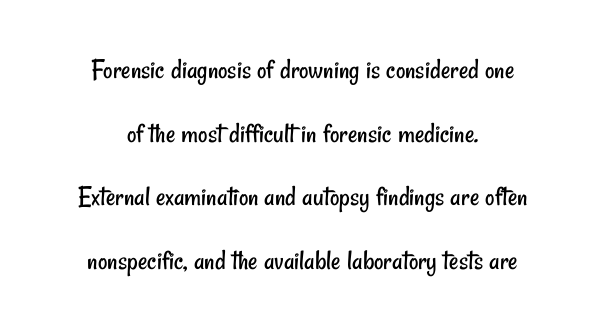
The image shows 29 px regular-weight, condensed sans-serif type; set centered, loose line spacing (2.19x), normal letter spacing, not underlined; low stroke contrast and a small x-height.
